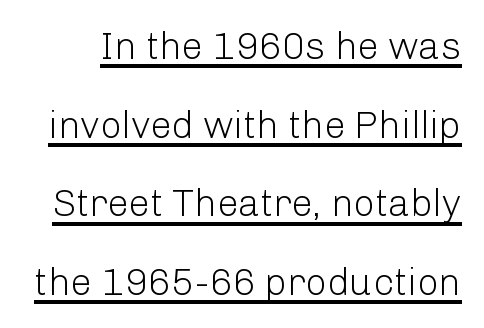
The image shows 38 px light sans-serif type, upright; set loose line spacing (2.07x), normal letter spacing, underlined; low stroke contrast and a medium x-height.
